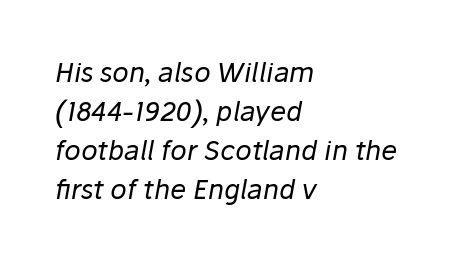
{"italic": "yes", "lean": "right", "slant_degrees": 10, "bold": "no", "underline": "no", "align": "left", "line_spacing": "normal", "line_spacing_ratio": 1.45, "letter_spacing": "normal", "letter_spacing_em": 0.0, "glyph_px": 27}
